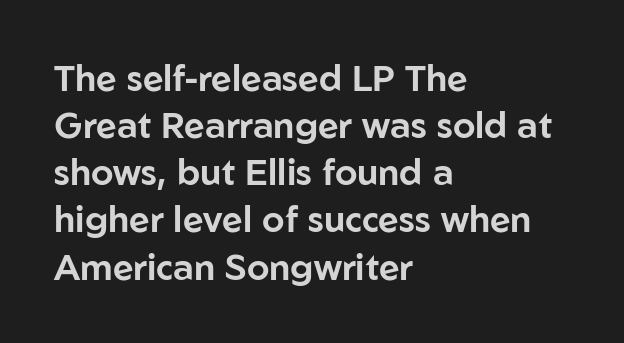
The image shows 36 px sans-serif type, upright; set left-aligned, normal line spacing (1.31x), normal letter spacing, not underlined; low stroke contrast and a medium x-height.
